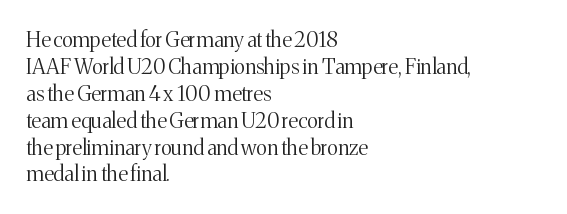
These lines keep a tight, regular rhythm from letter to letter. The rows are spaced the way most documents space them. Nothing heavy about these letters — not bold at all. A roman cut, with each character standing at attention. Check under the words: just untouched page. All the whitespace from short lines collects on the right.
